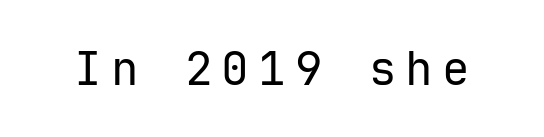
The image shows 46 px regular-weight sans-serif type, upright, monospaced; set unusually wide letter spacing (+0.2 em), not underlined; low stroke contrast and a medium x-height.
